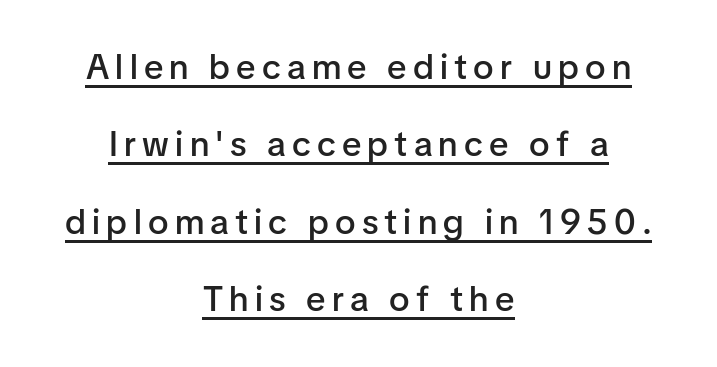
{"serif": "no", "italic": "no", "bold": "semi", "weight": "semibold", "width": "normal", "stroke_contrast": "low", "x_height": "medium", "monospaced": "no", "underline": "yes", "align": "center", "line_spacing": "loose", "line_spacing_ratio": 2.21, "glyph_px": 35}
